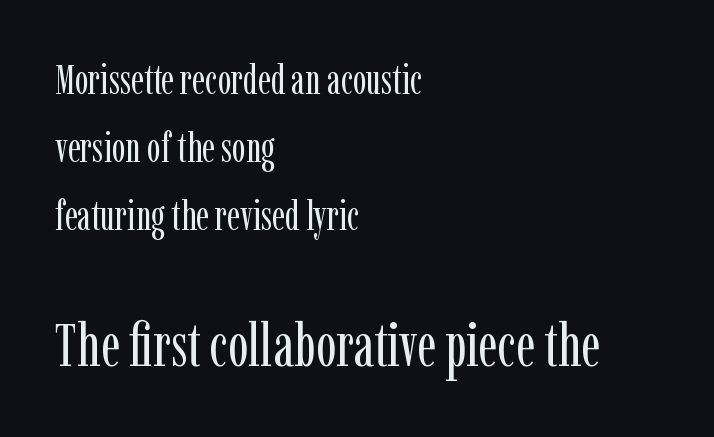
{"serif": "yes", "italic": "no", "bold": "no", "weight": "regular", "width": "condensed", "stroke_contrast": "low", "x_height": "medium", "monospaced": "no", "underline": "no", "align": "left", "line_spacing": "normal", "line_spacing_ratio": 1.66, "letter_spacing": "normal", "letter_spacing_em": 0.0, "larger_block": "second", "size_ratio": 1.49, "glyph_px": 61}
